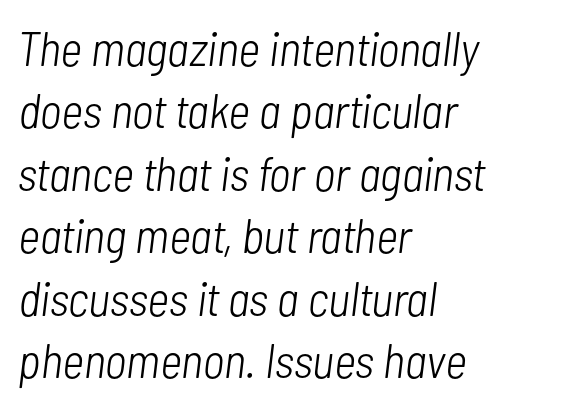
{"italic": "yes", "lean": "right", "slant_degrees": 7, "bold": "no", "weight": "light", "width": "condensed", "stroke_contrast": "low", "x_height": "medium", "monospaced": "no", "underline": "no", "align": "left", "line_spacing": "normal", "line_spacing_ratio": 1.3, "letter_spacing": "normal", "letter_spacing_em": 0.0, "glyph_px": 48}
